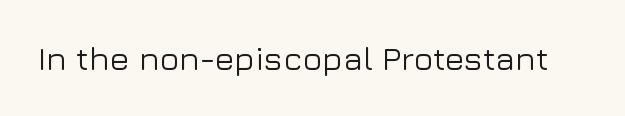
The image shows 33 px sans-serif type, upright; set normal letter spacing, not underlined; low stroke contrast and a medium x-height.
